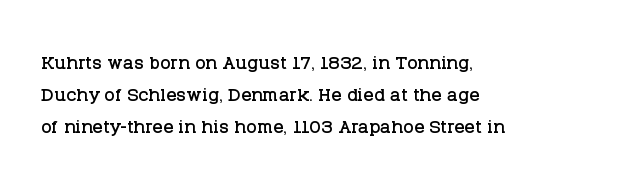
No italicization has been applied; the sample stays upright. This sample uses plain, unmodified letter spacing. Decoration check: the copy has no underline. The typesetter chose a ragged-right arrangement here. Interline gaps are of average width in this sample.
